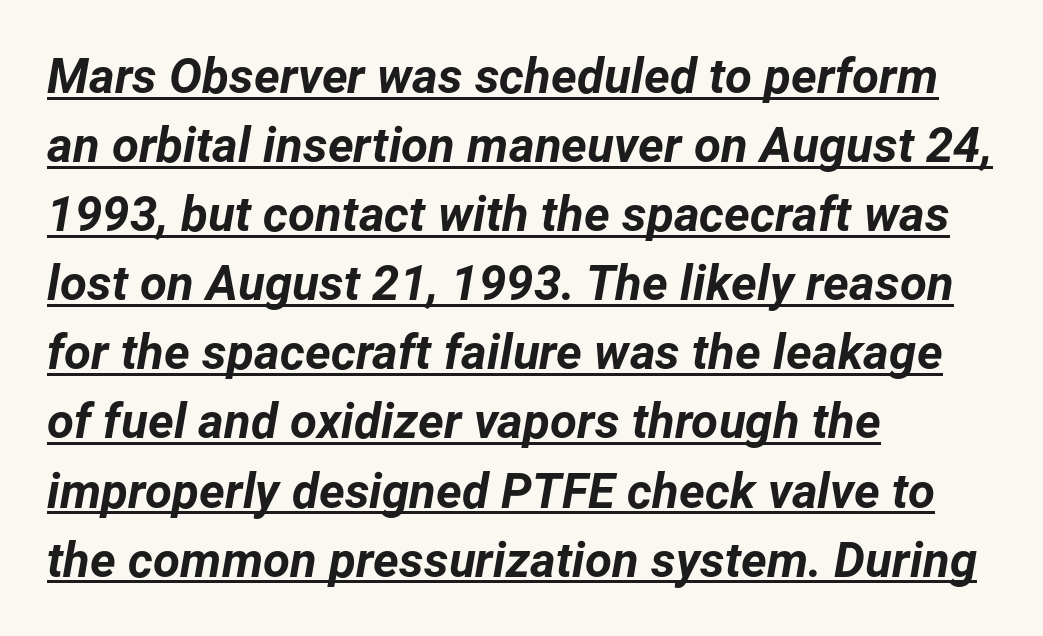
Q: Is the text bold? A: Yes.
Q: Is the text italic (slanted)? A: Yes, it leans right by about 12 degrees.
Q: Is the text underlined? A: Yes.
Q: How is the paragraph aligned? A: Left-aligned.
Q: Is the spacing between letters normal or unusually wide? A: Normal.
Q: Is the spacing between lines tight, normal or loose? A: Normal.
Q: Width (condensed, normal, or wide)? A: Normal.
Q: Stroke contrast? A: Low.
Q: x-height? A: Medium.
Q: Monospaced? A: No.
